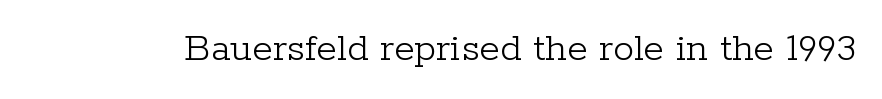
The image shows 42 px light serif type, upright; set normal letter spacing, not underlined; low stroke contrast and a medium x-height.
